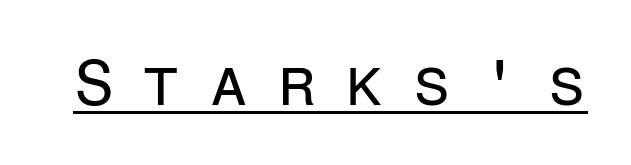
Monospaced: the letters line up in strict vertical columns. The characters are drawn with everyday or finer stroke widths. Serif or sans? Sans — the stroke terminals are bare. This is the regular roman posture of the typeface. Each word looks stretched out because of the extra space between its letters.
